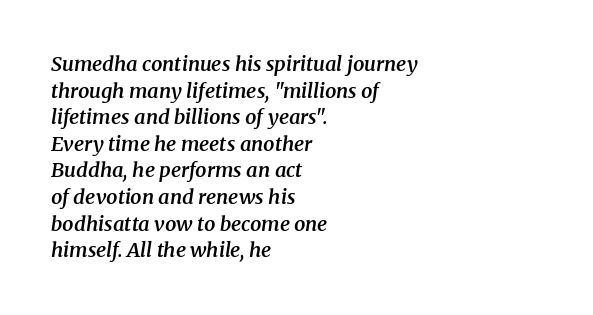
{"italic": "yes", "lean": "right", "slant_degrees": 8, "bold": "semi", "underline": "no", "align": "left", "line_spacing": "normal", "line_spacing_ratio": 1.33, "letter_spacing": "normal", "letter_spacing_em": 0.0, "glyph_px": 20}
